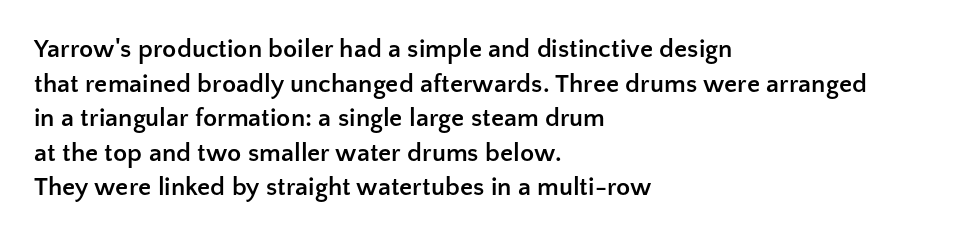
{"italic": "no", "bold": "yes", "underline": "no", "align": "left", "line_spacing": "normal", "line_spacing_ratio": 1.33, "letter_spacing": "normal", "letter_spacing_em": 0.0, "glyph_px": 26}
